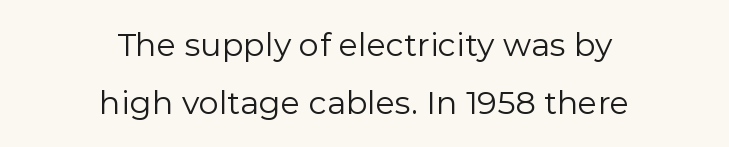
{"serif": "no", "italic": "no", "bold": "no", "weight": "regular", "width": "normal", "stroke_contrast": "low", "x_height": "medium", "monospaced": "no", "underline": "no", "align": "center", "line_spacing_ratio": 1.8, "letter_spacing": "normal", "letter_spacing_em": 0.0, "glyph_px": 32}
